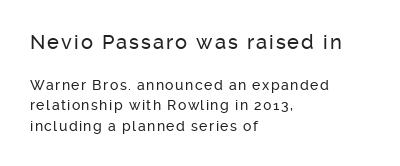
Q: Is the text italic (slanted)? A: No, it is upright.
Q: Is the text underlined? A: No.
Q: How is the paragraph aligned? A: Left-aligned.
Q: Is the spacing between lines tight, normal or loose? A: Normal.
Q: Which block of text is set in a larger size, the first (top) or the second (bottom)? A: The first (top) one.
